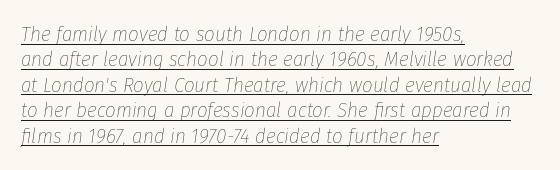
{"italic": "yes", "lean": "right", "slant_degrees": 8, "bold": "no", "underline": "yes", "align": "left", "line_spacing_ratio": 1.21, "letter_spacing": "normal", "letter_spacing_em": 0.0, "glyph_px": 21}
